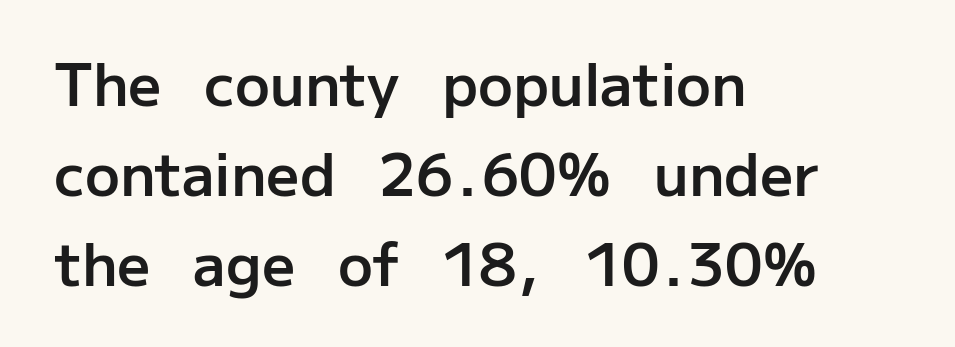
The image shows 58 px semibold sans-serif type, upright; set left-aligned, normal line spacing (1.55x), normal letter spacing, not underlined; low stroke contrast and a medium x-height.
